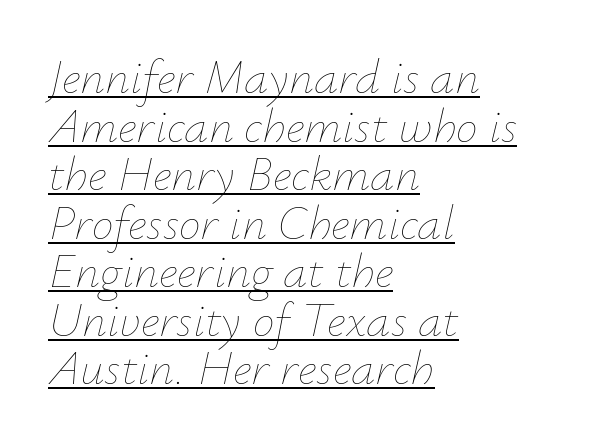
Is the stroke heavy? The answer is a plain regular-or-lighter. Every character sits at an angle, as italics do. Decoration check: the copy is underlined. Whoever set this chose condensed vertical rhythm over breathing room. You could call the tracking neutral — neither tight nor loose. Visually the block forms a straight wall on the left and a jagged coastline on the right.
